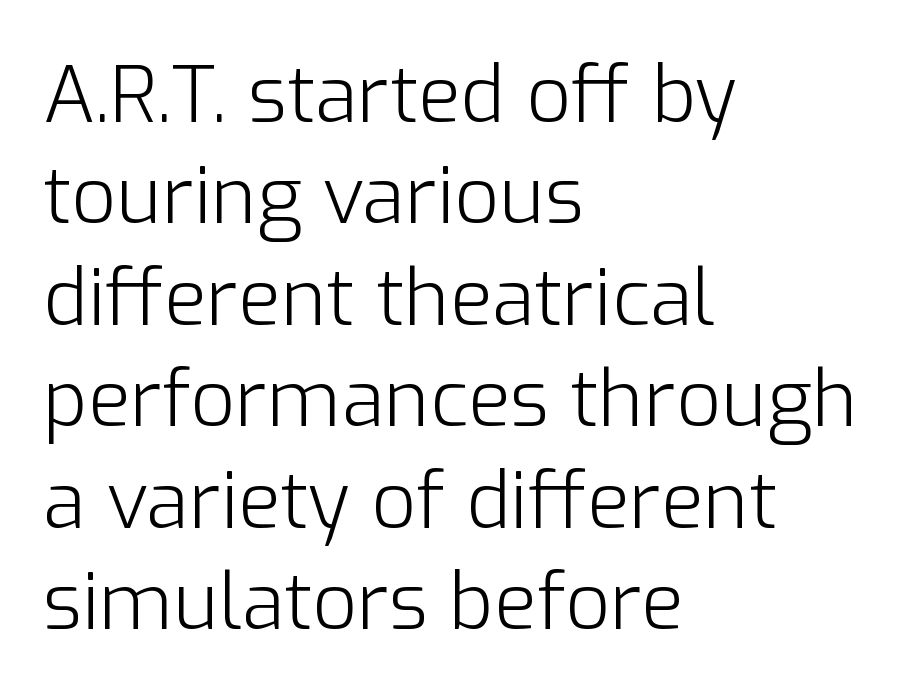
Does the copy run flush right? No — it runs flush left. Characters remain perfectly vertical along every line. Is this a sans? Yes — the strokes have no serifs. This rendering features lettering with no underline. Summary of vertical rhythm: regular, with standard interline spacing. You could not count columns in this text — the font is proportionally spaced.
